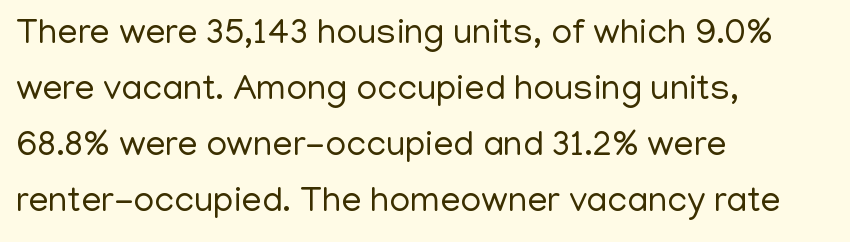
The passage shown is typed in a proportional face where columns would drift. The face used here is a sans, in the tradition of grotesques and geometrics. Each line starts at the same left margin while the right side varies. Ascenders rise straight up at ninety degrees.
